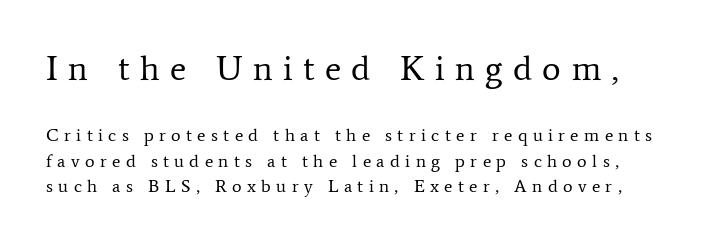
{"serif": "yes", "italic": "no", "bold": "no", "weight": "regular", "width": "normal", "stroke_contrast": "low", "x_height": "medium", "monospaced": "no", "underline": "no", "line_spacing": "normal", "line_spacing_ratio": 1.41, "letter_spacing": "wide", "letter_spacing_em": 0.3, "larger_block": "first", "size_ratio": 1.94, "glyph_px": 35}
